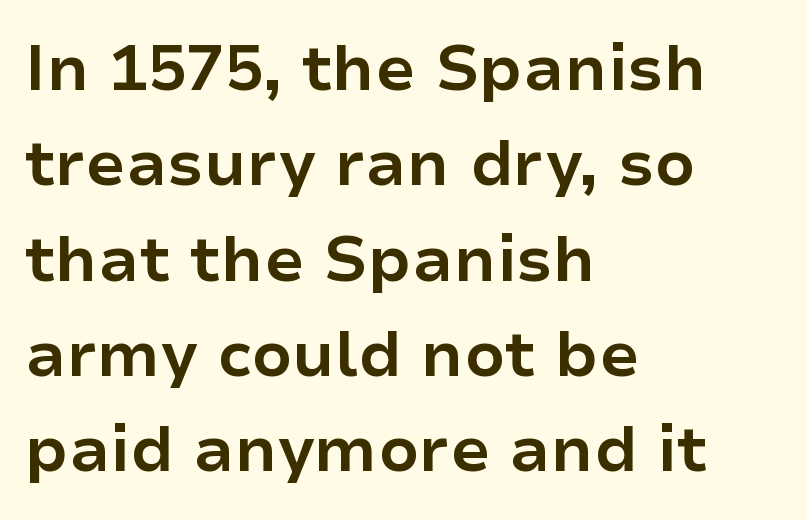
The image shows 64 px bold sans-serif type, upright; set left-aligned, normal line spacing (1.49x), normal letter spacing, not underlined; low stroke contrast and a medium x-height.
